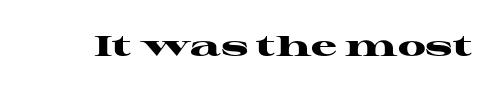
{"serif": "yes", "italic": "no", "bold": "yes", "weight": "heavy", "width": "wide", "stroke_contrast": "high", "x_height": "medium", "monospaced": "no", "underline": "no", "letter_spacing": "normal", "letter_spacing_em": 0.0, "glyph_px": 29}
